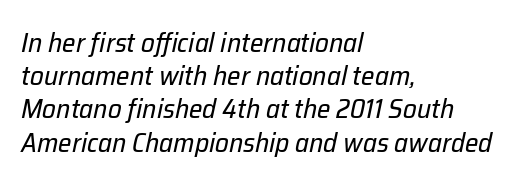
{"italic": "yes", "lean": "right", "slant_degrees": 12, "bold": "no", "underline": "no", "align": "left", "line_spacing_ratio": 1.23, "letter_spacing": "normal", "letter_spacing_em": 0.0, "glyph_px": 27}
